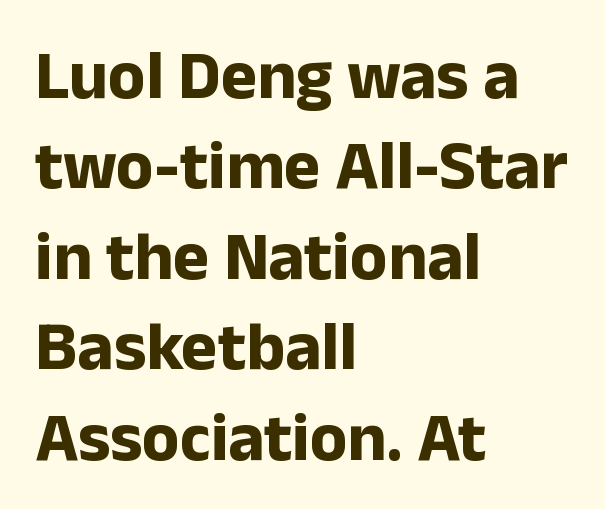
{"serif": "no", "italic": "no", "bold": "yes", "weight": "bold", "width": "normal", "stroke_contrast": "low", "x_height": "medium", "monospaced": "no", "underline": "no", "align": "left", "line_spacing": "normal", "line_spacing_ratio": 1.31, "letter_spacing": "normal", "letter_spacing_em": 0.0, "glyph_px": 69}
